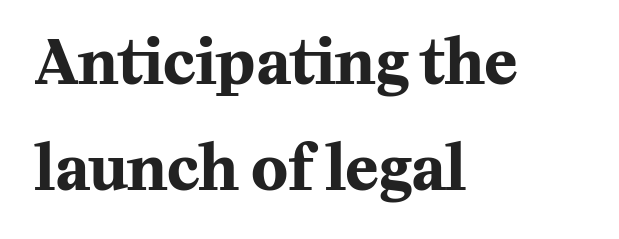
The rendering uses a bold face; every stroke is thick and dark. A typesetter would call this proportional, since set widths differ per character. You could call the tracking neutral — neither tight nor loose. All the whitespace from short lines collects on the right.
